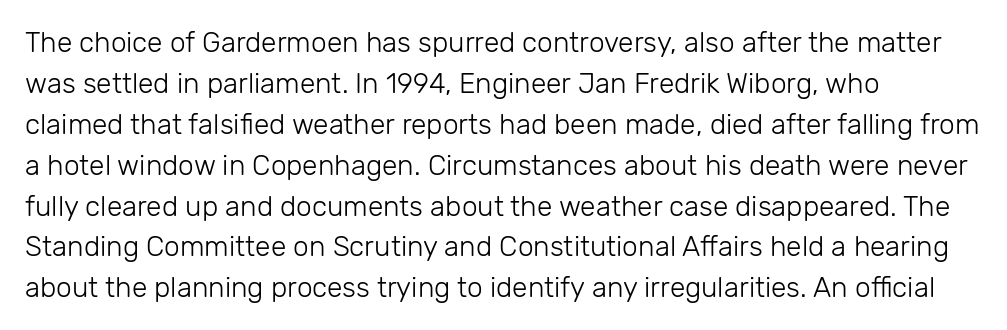
{"serif": "no", "italic": "no", "bold": "no", "weight": "light", "width": "normal", "stroke_contrast": "low", "x_height": "medium", "monospaced": "no", "underline": "no", "align": "left", "line_spacing": "normal", "line_spacing_ratio": 1.46, "letter_spacing": "normal", "letter_spacing_em": 0.0, "glyph_px": 28}
